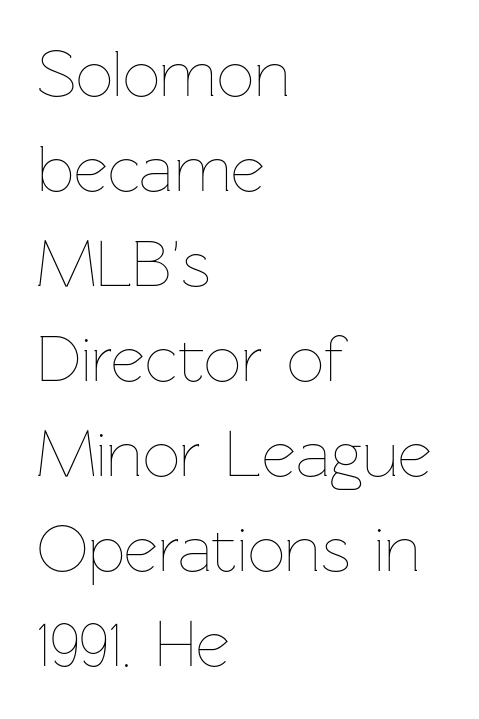
Q: Is the text bold? A: No.
Q: Is the text italic (slanted)? A: No, it is upright.
Q: Is the text underlined? A: No.
Q: How is the paragraph aligned? A: Left-aligned.
Q: Is the spacing between letters normal or unusually wide? A: Normal.
Q: Is the spacing between lines tight, normal or loose? A: Normal.
Q: Width (condensed, normal, or wide)? A: Normal.
Q: Stroke contrast? A: Low.
Q: x-height? A: Medium.
Q: Monospaced? A: No.
